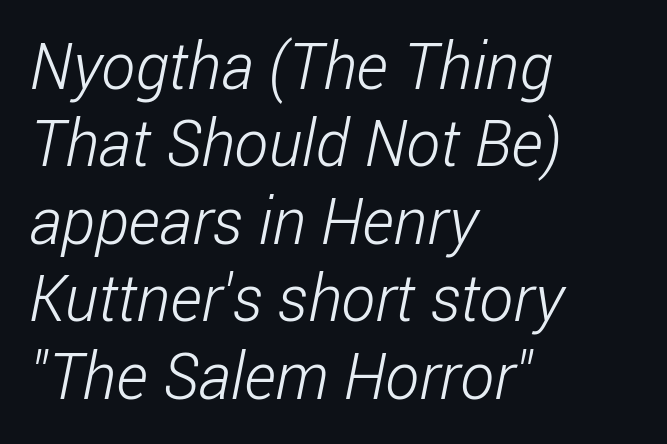
Q: Is the text bold? A: No.
Q: Is the typeface a serif or a sans-serif typeface? A: Sans-serif.
Q: Is the text underlined? A: No.
Q: How is the paragraph aligned? A: Left-aligned.
Q: Is the spacing between letters normal or unusually wide? A: Normal.
Q: Width (condensed, normal, or wide)? A: Condensed.
Q: Stroke contrast? A: Low.
Q: x-height? A: Medium.
Q: Monospaced? A: No.
